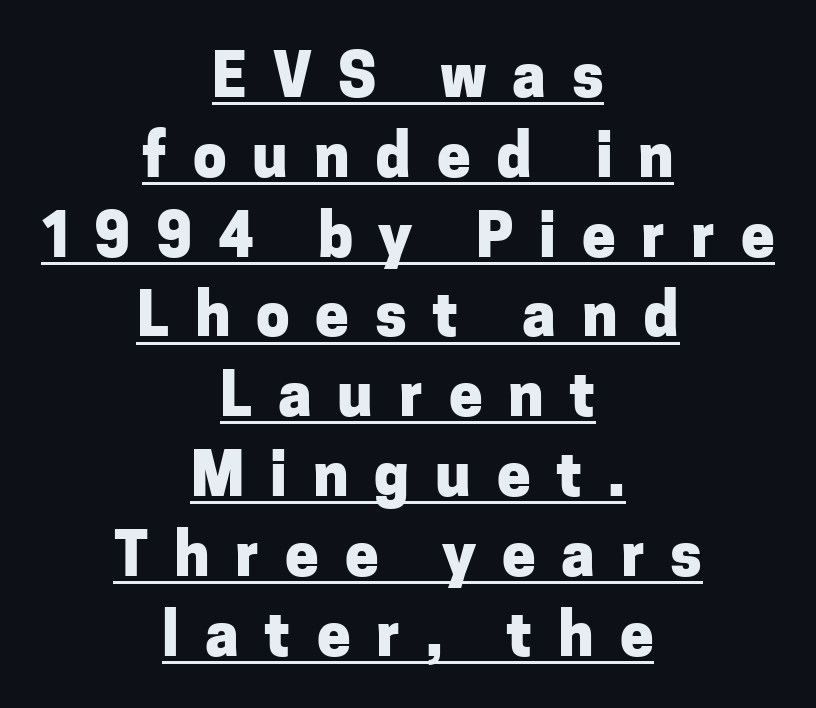
Q: Is the text bold? A: Yes.
Q: Is the text italic (slanted)? A: No, it is upright.
Q: Is the typeface a serif or a sans-serif typeface? A: Sans-serif.
Q: Is the text underlined? A: Yes.
Q: How is the paragraph aligned? A: Centered.
Q: Is the spacing between letters normal or unusually wide? A: Unusually wide.
Q: Is the spacing between lines tight, normal or loose? A: Normal.
Q: Width (condensed, normal, or wide)? A: Normal.
Q: Stroke contrast? A: Low.
Q: x-height? A: Medium.
Q: Monospaced? A: No.
